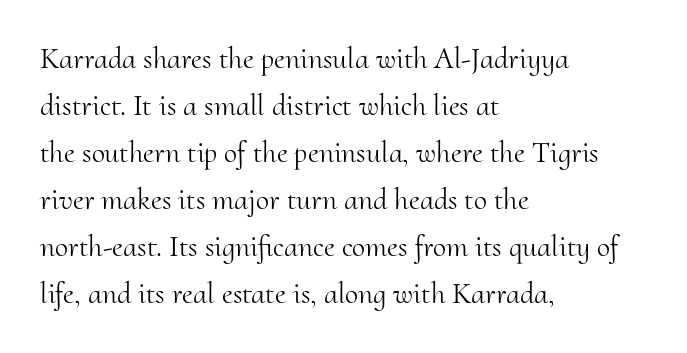
Q: Is the text bold? A: No.
Q: Is the text italic (slanted)? A: No, it is upright.
Q: Is the typeface a serif or a sans-serif typeface? A: Serif.
Q: Is the text underlined? A: No.
Q: How is the paragraph aligned? A: Left-aligned.
Q: Is the spacing between letters normal or unusually wide? A: Normal.
Q: Is the spacing between lines tight, normal or loose? A: Normal.
Q: Width (condensed, normal, or wide)? A: Normal.
Q: Stroke contrast? A: Medium.
Q: x-height? A: Small.
Q: Monospaced? A: No.
